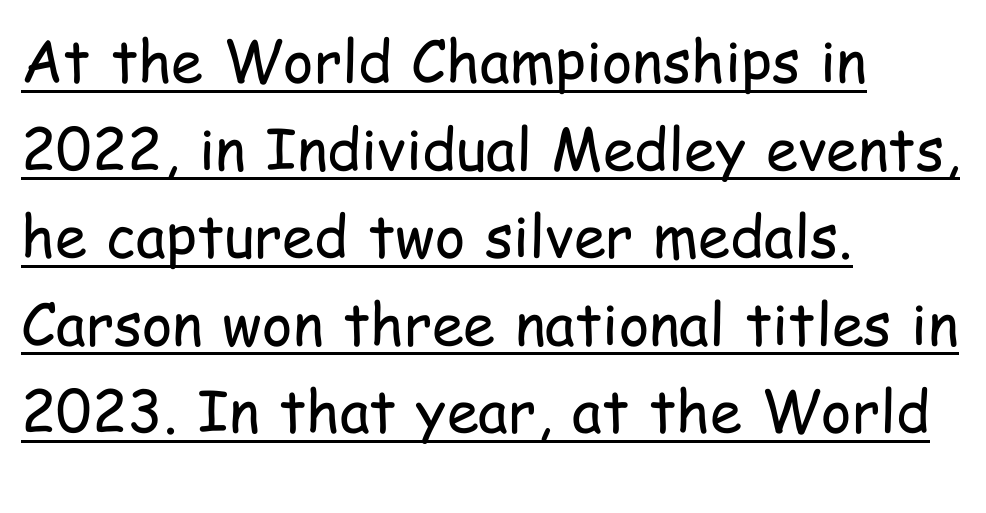
The image shows 58 px regular-weight, condensed sans-serif type, upright; set left-aligned, normal line spacing (1.51x), normal letter spacing, underlined; low stroke contrast and a medium x-height.
